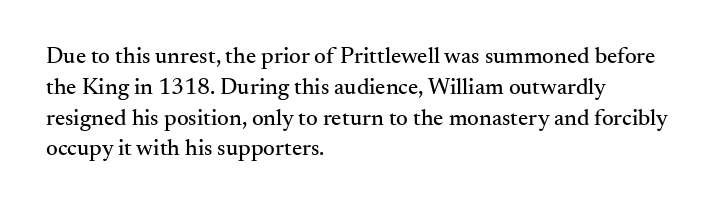
{"italic": "no", "underline": "no", "align": "left", "line_spacing": "normal", "line_spacing_ratio": 1.34, "letter_spacing": "normal", "letter_spacing_em": 0.0, "glyph_px": 23}
